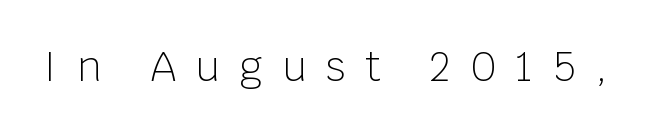
In terms of posture, this sample is upright. The line texture is sparse and dotted thanks to wide tracking. Unmarked baselines from the first word to the last. Note the varied advance widths — an 'i' is clearly narrower than an 'm'. A typesetter would label this face a sans. The letterforms sit at book weight or below.
